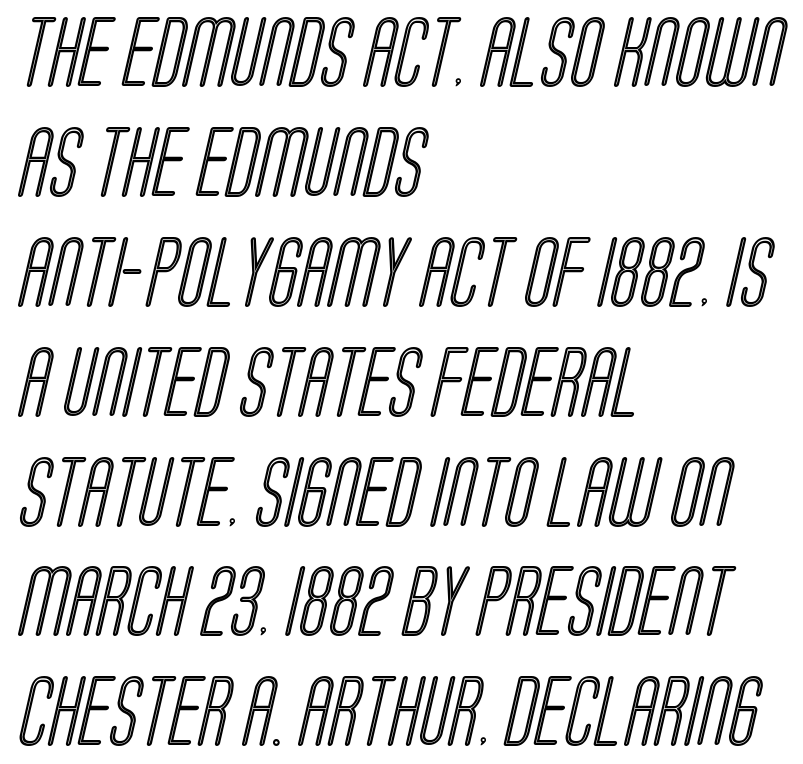
The image shows 70 px condensed type; set left-aligned, normal line spacing (1.57x), normal letter spacing, not underlined; a large x-height.
